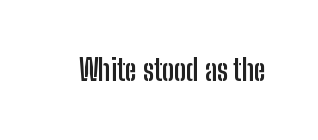
Q: Is the text bold? A: Yes.
Q: Is the text italic (slanted)? A: No, it is upright.
Q: Is the typeface a serif or a sans-serif typeface? A: Sans-serif.
Q: Is the text underlined? A: No.
Q: Is the spacing between letters normal or unusually wide? A: Normal.
Q: Width (condensed, normal, or wide)? A: Condensed.
Q: Stroke contrast? A: Low.
Q: x-height? A: Medium.
Q: Monospaced? A: No.
